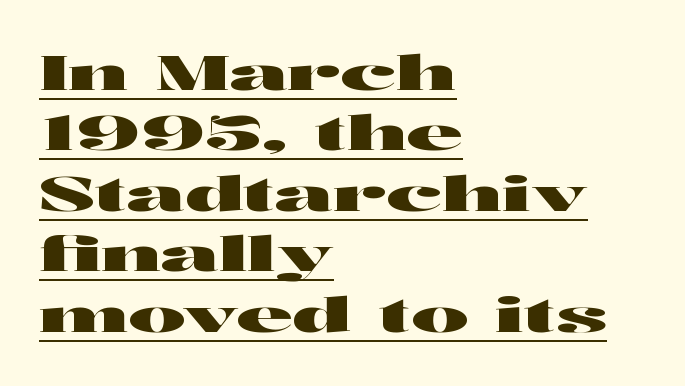
Q: Is the text italic (slanted)? A: No, it is upright.
Q: Is the typeface a serif or a sans-serif typeface? A: Sans-serif.
Q: Is the text underlined? A: Yes.
Q: How is the paragraph aligned? A: Left-aligned.
Q: Is the spacing between letters normal or unusually wide? A: Normal.
Q: Is the spacing between lines tight, normal or loose? A: Normal.
Q: Width (condensed, normal, or wide)? A: Wide.
Q: Stroke contrast? A: High.
Q: x-height? A: Medium.
Q: Monospaced? A: No.
